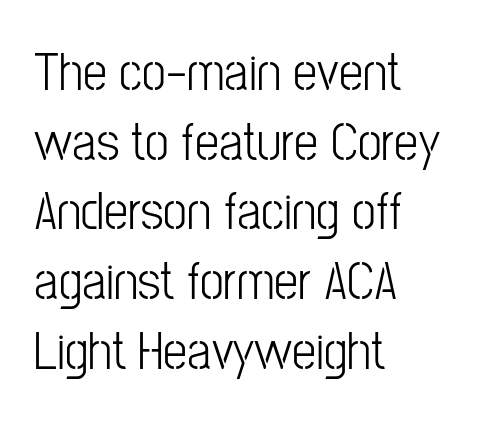
{"serif": "no", "italic": "no", "bold": "no", "weight": "light", "width": "condensed", "stroke_contrast": "low", "x_height": "medium", "monospaced": "no", "underline": "no", "align": "left", "line_spacing": "normal", "line_spacing_ratio": 1.29, "letter_spacing": "normal", "letter_spacing_em": 0.0, "glyph_px": 54}
